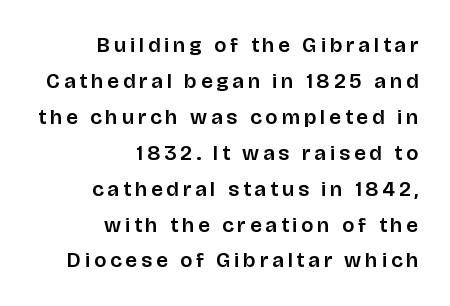
Q: Is the text italic (slanted)? A: No, it is upright.
Q: Is the text underlined? A: No.
Q: How is the paragraph aligned? A: Right-aligned.
